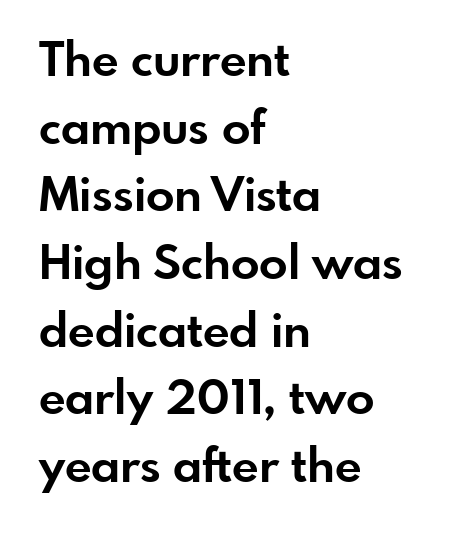
The image shows 47 px bold sans-serif type, upright; set left-aligned, normal line spacing (1.44x), normal letter spacing, not underlined; low stroke contrast and a small x-height.
